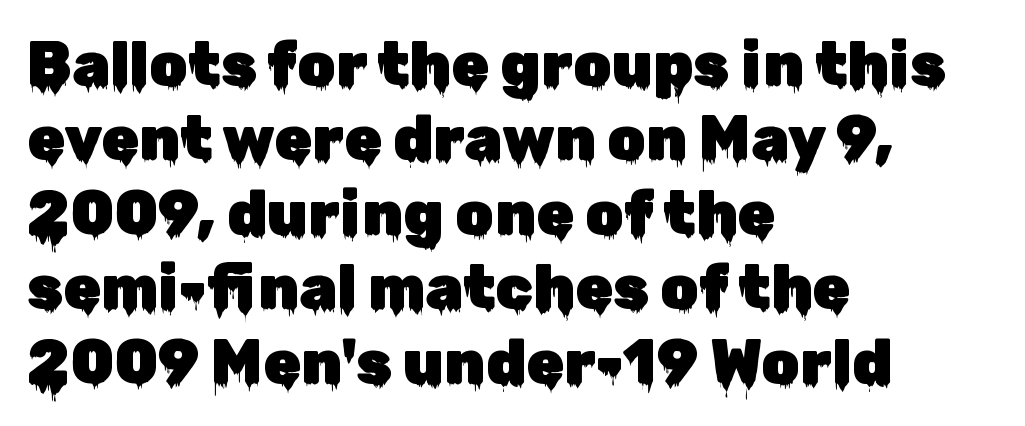
Q: Is the text italic (slanted)? A: No, it is upright.
Q: Is the typeface a serif or a sans-serif typeface? A: Sans-serif.
Q: Is the text underlined? A: No.
Q: How is the paragraph aligned? A: Left-aligned.
Q: Is the spacing between letters normal or unusually wide? A: Normal.
Q: Width (condensed, normal, or wide)? A: Normal.
Q: Stroke contrast? A: Low.
Q: x-height? A: Medium.
Q: Monospaced? A: No.
